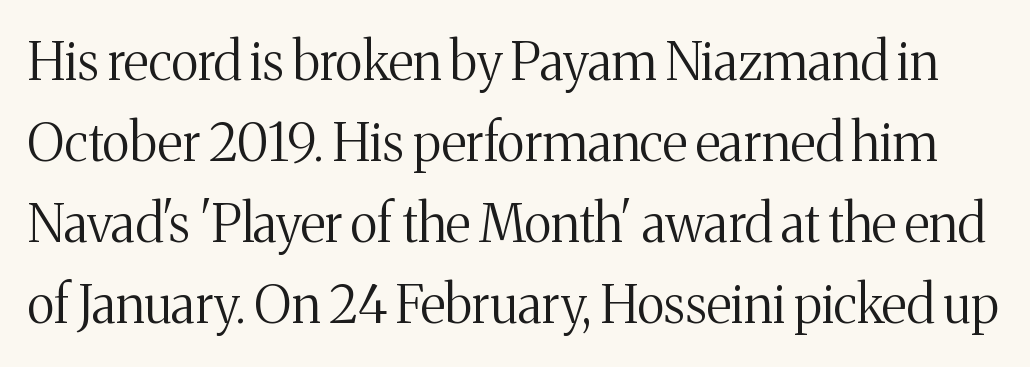
{"serif": "yes", "italic": "no", "bold": "no", "weight": "regular", "width": "normal", "stroke_contrast": "medium", "x_height": "medium", "monospaced": "no", "underline": "no", "line_spacing": "normal", "line_spacing_ratio": 1.56, "letter_spacing": "normal", "letter_spacing_em": 0.0, "glyph_px": 52}
